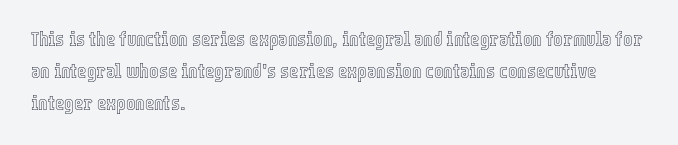
The image shows 20 px text type, upright; set left-aligned, normal line spacing (1.6x), normal letter spacing, not underlined.
